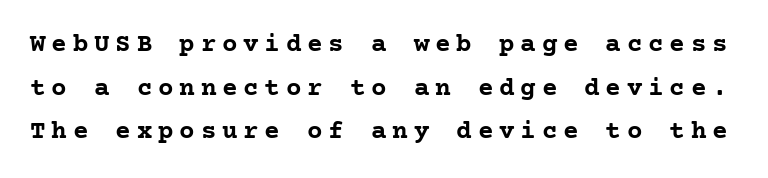
The image shows 26 px bold type, upright; set normal line spacing (1.68x), unusually wide letter spacing (+0.22 em), not underlined.
